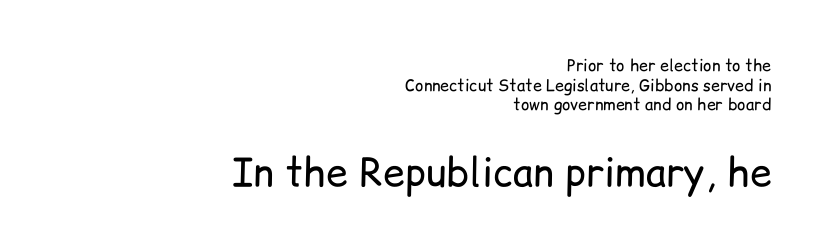
These glyphs show unthickened strokes, regular width or finer. When letters stand straight like this, we call the style roman or upright. Is this a fixed-width face? No — the glyphs have proportional, varying widths. What kind of face is this? One without serifs — a sans. The designer gave the closing block more size than the opening block. The type is set solid horizontally, with unmodified tracking.
